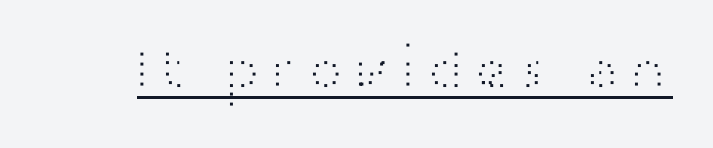
Stroke terminals: plain, sans-serif. The rendering uses natural spacing where letterforms have individual widths. This is not heavy type; no bold has been used. Designer's note — italics off, roman on.
